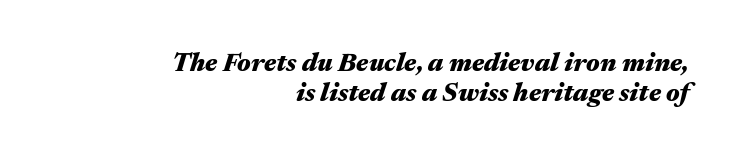
The image shows 26 px bold type, italic (leaning right); set right-aligned, line spacing 1.17x, normal letter spacing, not underlined.
